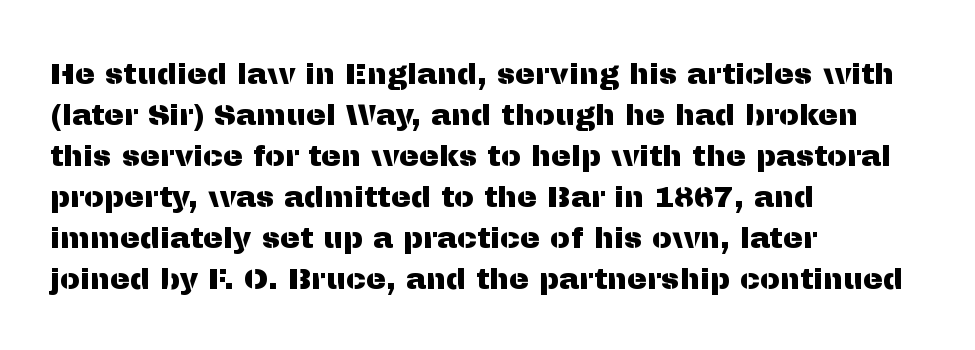
Q: Is the text italic (slanted)? A: No, it is upright.
Q: Is the typeface a serif or a sans-serif typeface? A: Sans-serif.
Q: Is the text underlined? A: No.
Q: How is the paragraph aligned? A: Left-aligned.
Q: Is the spacing between letters normal or unusually wide? A: Normal.
Q: Is the spacing between lines tight, normal or loose? A: Normal.
Q: Width (condensed, normal, or wide)? A: Normal.
Q: Stroke contrast? A: Medium.
Q: x-height? A: Medium.
Q: Monospaced? A: No.
